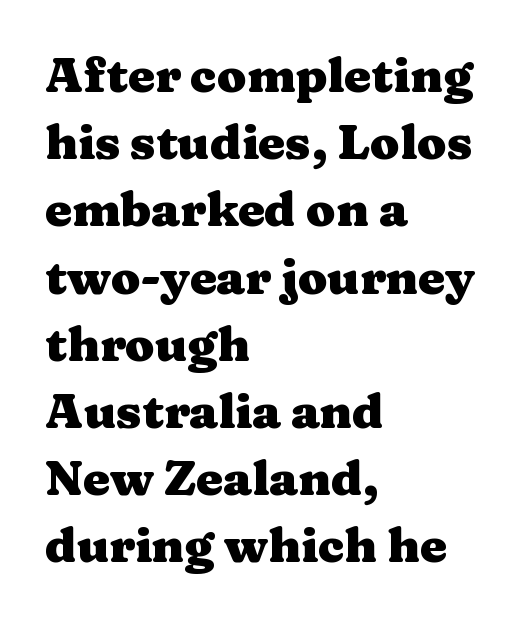
Q: Is the text bold? A: Yes.
Q: Is the text italic (slanted)? A: No, it is upright.
Q: Is the typeface a serif or a sans-serif typeface? A: Serif.
Q: Is the text underlined? A: No.
Q: How is the paragraph aligned? A: Left-aligned.
Q: Is the spacing between letters normal or unusually wide? A: Normal.
Q: Is the spacing between lines tight, normal or loose? A: Normal.
Q: Width (condensed, normal, or wide)? A: Wide.
Q: Stroke contrast? A: Medium.
Q: x-height? A: Medium.
Q: Monospaced? A: No.
